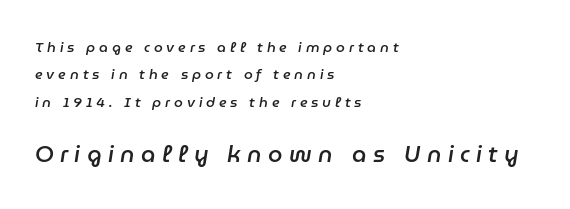
The image shows 23 px text type, italic (leaning right); set left-aligned, loose line spacing (1.95x), unusually wide letter spacing (+0.28 em), not underlined; the second (bottom) block is 1.64x larger.
